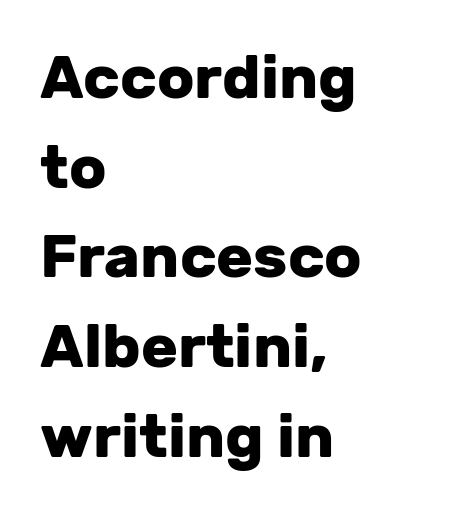
Q: Is the text bold? A: Yes.
Q: Is the text italic (slanted)? A: No, it is upright.
Q: Is the typeface a serif or a sans-serif typeface? A: Sans-serif.
Q: Is the text underlined? A: No.
Q: How is the paragraph aligned? A: Left-aligned.
Q: Is the spacing between letters normal or unusually wide? A: Normal.
Q: Is the spacing between lines tight, normal or loose? A: Normal.
Q: Width (condensed, normal, or wide)? A: Normal.
Q: Stroke contrast? A: Low.
Q: x-height? A: Medium.
Q: Monospaced? A: No.
